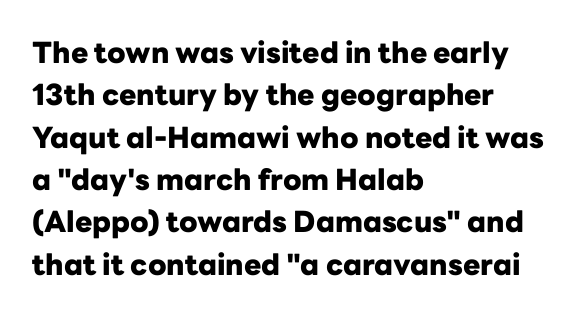
Words appear dense and cohesive because spacing is normal. Is this a sans? Yes — the strokes have no serifs. Every character sits straight up, as roman type does. These lines are set flush left with a ragged right edge. Notice how descenders clear the ascenders below comfortably — that's standard leading.
